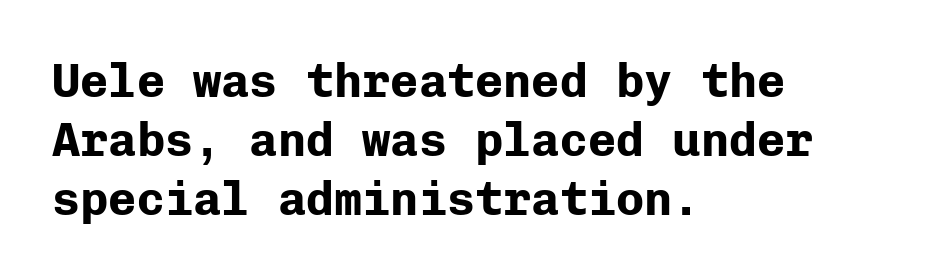
Q: Is the text bold? A: Yes.
Q: Is the text italic (slanted)? A: No, it is upright.
Q: Is the typeface a serif or a sans-serif typeface? A: Sans-serif.
Q: Is the text underlined? A: No.
Q: How is the paragraph aligned? A: Left-aligned.
Q: Is the spacing between letters normal or unusually wide? A: Normal.
Q: Is the spacing between lines tight, normal or loose? A: Normal.
Q: Width (condensed, normal, or wide)? A: Normal.
Q: Stroke contrast? A: Low.
Q: x-height? A: Medium.
Q: Monospaced? A: Yes.
